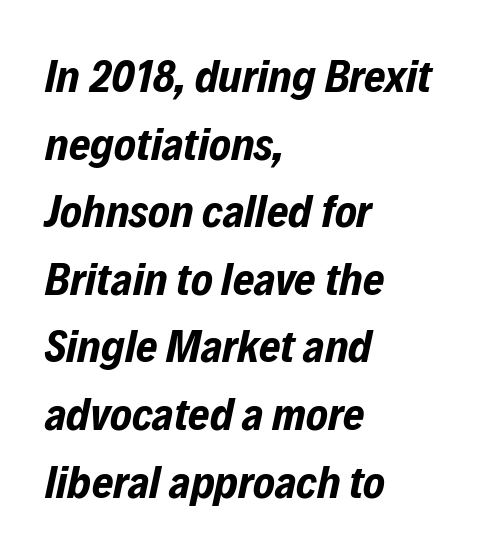
The image shows 46 px bold, condensed type, italic (leaning right); set left-aligned, normal line spacing (1.47x), normal letter spacing, not underlined; low stroke contrast and a medium x-height.
